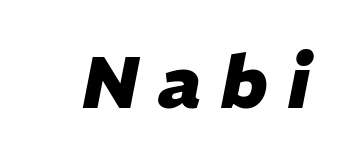
The typography opts for an oblique posture over an upright one. Between one letter and the next there's a generous, obvious gap. The face used here has the dense, thick strokes of a bold. Descenders are the only things crossing below the line.
